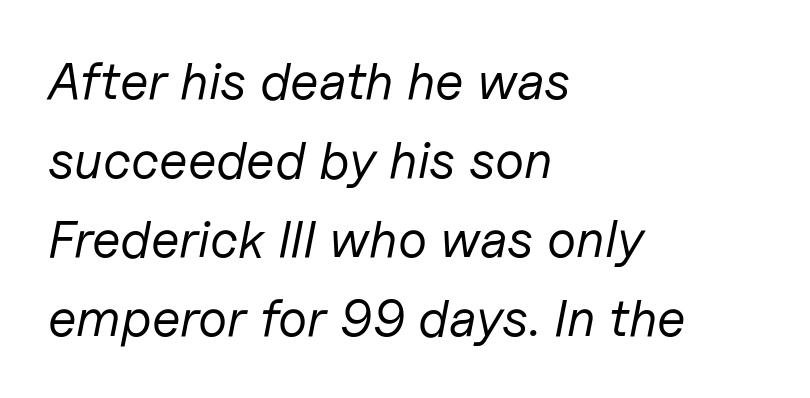
The image shows 52 px regular-weight type, italic (leaning right); set left-aligned, normal line spacing (1.52x), normal letter spacing, not underlined; low stroke contrast and a medium x-height.
